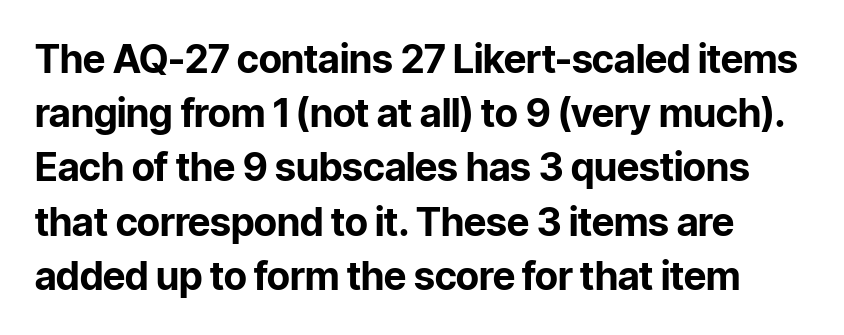
Q: Is the text bold? A: Yes.
Q: Is the text italic (slanted)? A: No, it is upright.
Q: Is the typeface a serif or a sans-serif typeface? A: Sans-serif.
Q: Is the text underlined? A: No.
Q: Is the spacing between letters normal or unusually wide? A: Normal.
Q: Is the spacing between lines tight, normal or loose? A: Normal.
Q: Width (condensed, normal, or wide)? A: Normal.
Q: Stroke contrast? A: Low.
Q: x-height? A: Medium.
Q: Monospaced? A: No.
